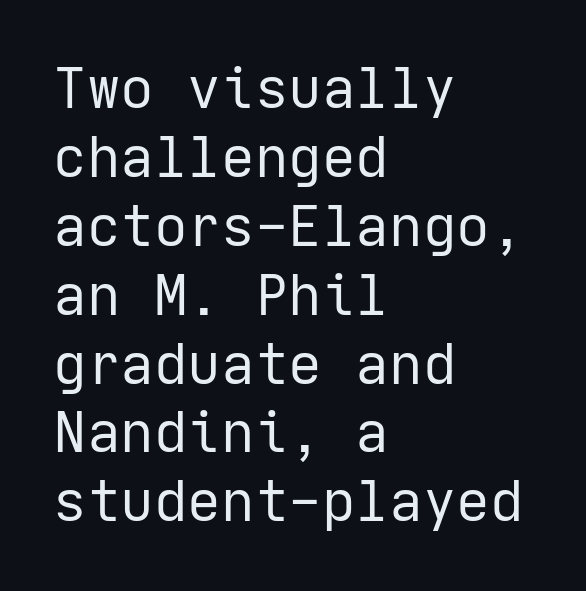
Q: Is the text bold? A: No.
Q: Is the text italic (slanted)? A: No, it is upright.
Q: Is the typeface a serif or a sans-serif typeface? A: Sans-serif.
Q: Is the text underlined? A: No.
Q: How is the paragraph aligned? A: Left-aligned.
Q: Is the spacing between letters normal or unusually wide? A: Normal.
Q: Width (condensed, normal, or wide)? A: Normal.
Q: Stroke contrast? A: Low.
Q: x-height? A: Medium.
